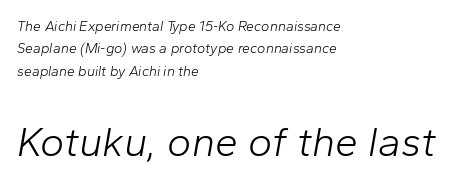
The image shows 41 px light type, italic (leaning right); set left-aligned, normal line spacing (1.59x), normal letter spacing, not underlined; the second (bottom) block is 2.93x larger; low stroke contrast and a medium x-height.
